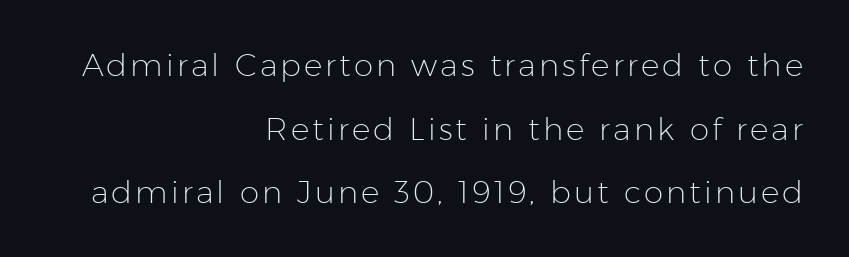
The image shows 31 px light sans-serif type, upright; set right-aligned, loose line spacing (2.05x), not underlined; low stroke contrast and a medium x-height.
